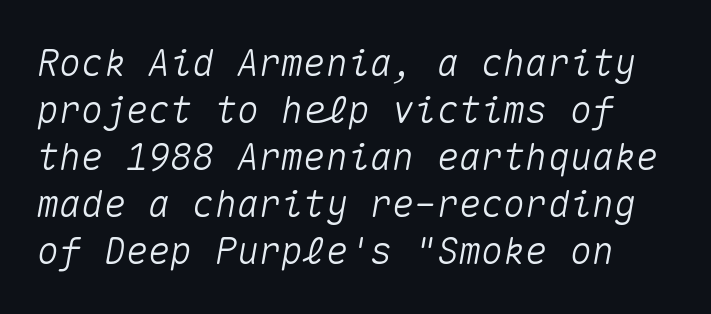
The image shows 37 px text type, italic (leaning right), monospaced; set normal line spacing (1.27x), normal letter spacing, not underlined; medium stroke contrast and a medium x-height.
